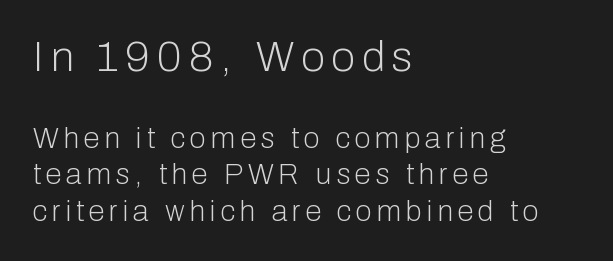
{"serif": "no", "italic": "no", "bold": "no", "weight": "light", "width": "normal", "stroke_contrast": "low", "x_height": "medium", "monospaced": "no", "underline": "no", "align": "left", "line_spacing": "normal", "line_spacing_ratio": 1.26, "larger_block": "first", "size_ratio": 1.48, "glyph_px": 43}
